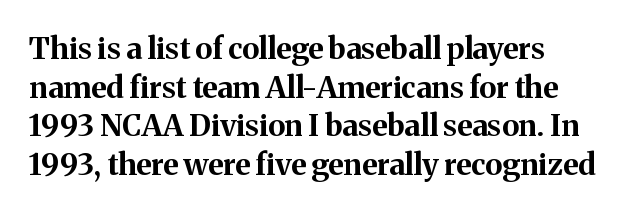
The image shows 30 px bold serif type, upright; set left-aligned, normal line spacing (1.29x), normal letter spacing, not underlined; medium stroke contrast and a medium x-height.
